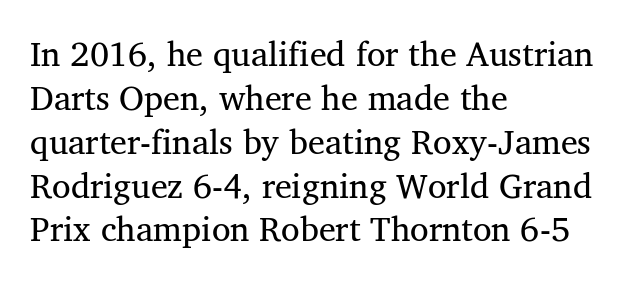
Q: Is the text bold? A: No.
Q: Is the text italic (slanted)? A: No, it is upright.
Q: Is the typeface a serif or a sans-serif typeface? A: Serif.
Q: Is the text underlined? A: No.
Q: How is the paragraph aligned? A: Left-aligned.
Q: Is the spacing between letters normal or unusually wide? A: Normal.
Q: Is the spacing between lines tight, normal or loose? A: Normal.
Q: Width (condensed, normal, or wide)? A: Normal.
Q: Stroke contrast? A: Medium.
Q: x-height? A: Medium.
Q: Monospaced? A: No.
